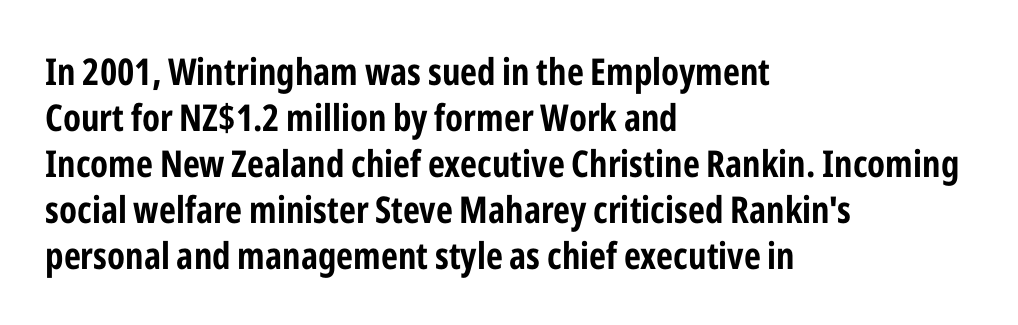
Q: Is the text bold? A: Yes.
Q: Is the text italic (slanted)? A: No, it is upright.
Q: Is the typeface a serif or a sans-serif typeface? A: Sans-serif.
Q: Is the text underlined? A: No.
Q: How is the paragraph aligned? A: Left-aligned.
Q: Is the spacing between letters normal or unusually wide? A: Normal.
Q: Width (condensed, normal, or wide)? A: Condensed.
Q: Stroke contrast? A: Low.
Q: x-height? A: Medium.
Q: Monospaced? A: No.
